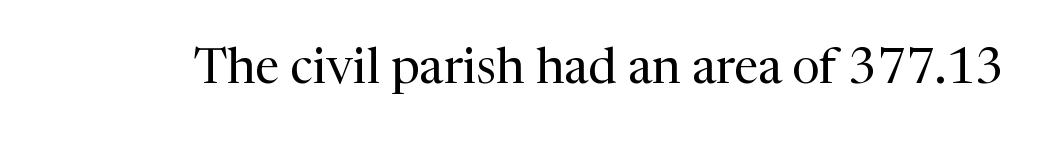
Q: Is the text bold? A: No.
Q: Is the text italic (slanted)? A: No, it is upright.
Q: Is the typeface a serif or a sans-serif typeface? A: Serif.
Q: Is the text underlined? A: No.
Q: Is the spacing between letters normal or unusually wide? A: Normal.
Q: Width (condensed, normal, or wide)? A: Normal.
Q: Stroke contrast? A: Medium.
Q: x-height? A: Medium.
Q: Monospaced? A: No.
